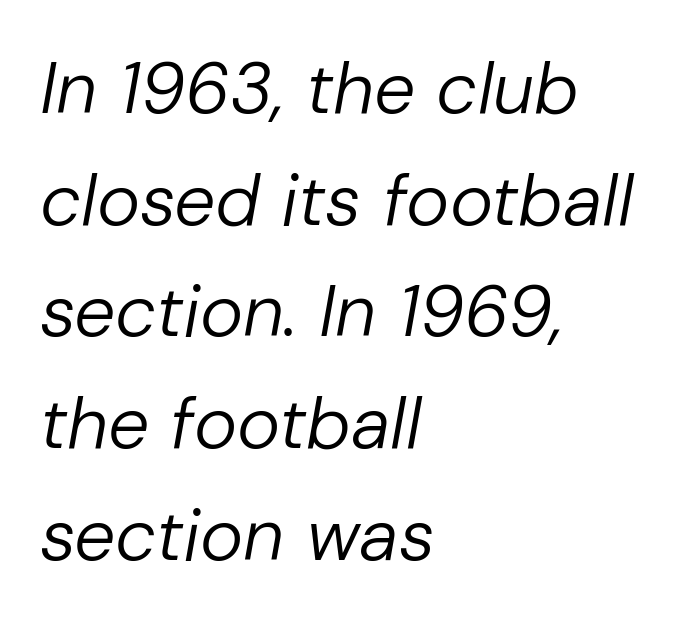
{"italic": "yes", "lean": "right", "slant_degrees": 10, "bold": "no", "weight": "regular", "width": "normal", "stroke_contrast": "low", "x_height": "medium", "monospaced": "no", "underline": "no", "align": "left", "line_spacing": "normal", "line_spacing_ratio": 1.53, "letter_spacing": "normal", "letter_spacing_em": 0.0, "glyph_px": 73}
